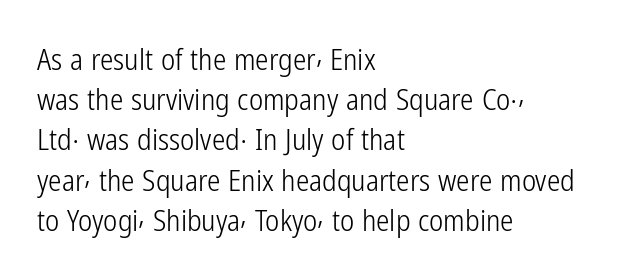
Q: Is the text bold? A: No.
Q: Is the text italic (slanted)? A: No, it is upright.
Q: Is the typeface a serif or a sans-serif typeface? A: Sans-serif.
Q: Is the text underlined? A: No.
Q: How is the paragraph aligned? A: Left-aligned.
Q: Is the spacing between letters normal or unusually wide? A: Normal.
Q: Is the spacing between lines tight, normal or loose? A: Normal.
Q: Width (condensed, normal, or wide)? A: Condensed.
Q: Stroke contrast? A: Low.
Q: x-height? A: Medium.
Q: Monospaced? A: No.
